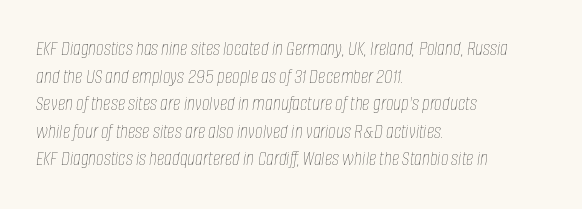
The passage shown leans; its letterforms are oblique. The letters sit at their default tracking, neither squeezed nor spread. Rule under the text: the space is simply empty. This is not heavy type; no bold has been used.
